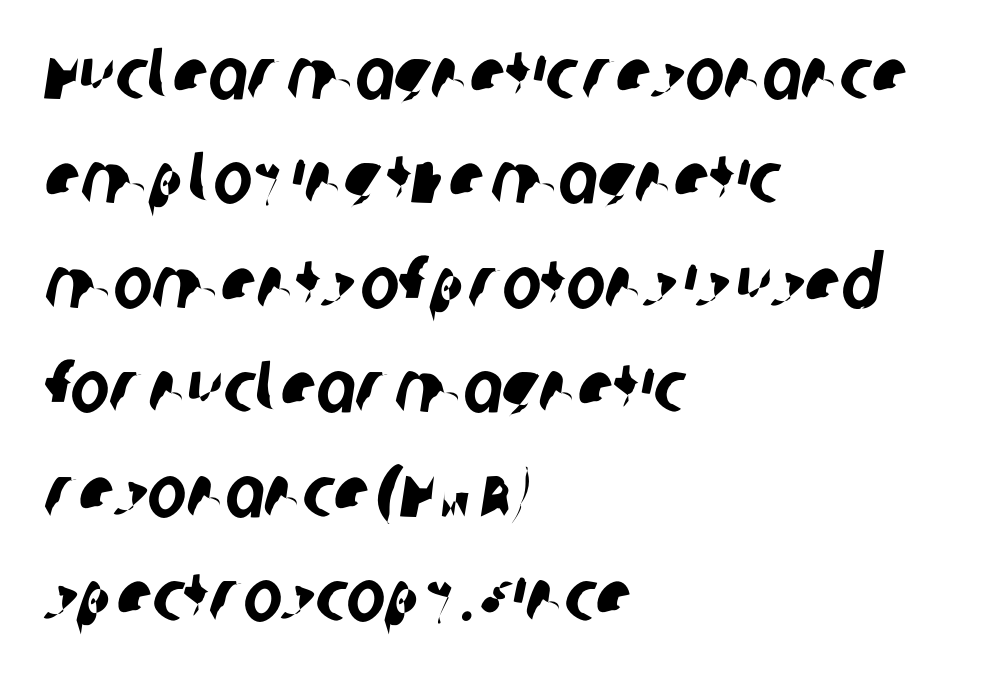
To sum up the face: it is a sans, with no serifs. This sample keeps an unexceptional amount of space between lines. Reading down the block, your eye returns to a fixed left position each line. You could not count columns in this text — the font is proportionally spaced.
